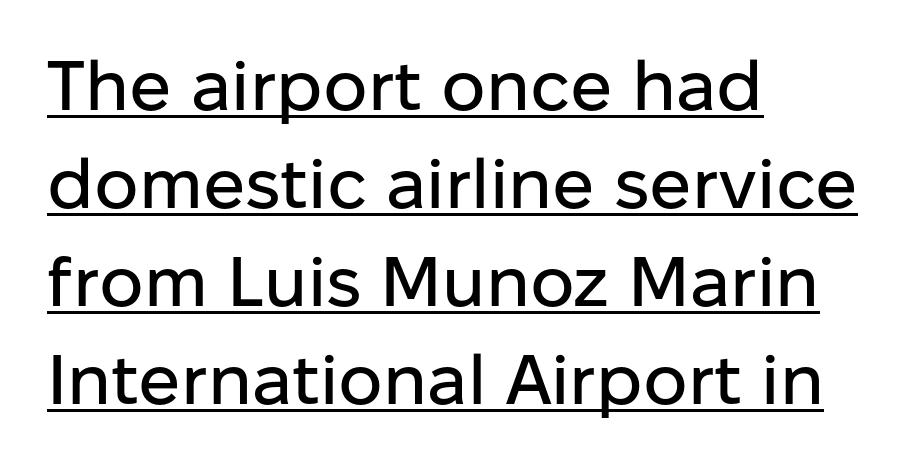
The rendering uses natural spacing where letterforms have individual widths. Posture: straight, roman, zero tilt. Students, observe: this is what conventionally led text looks like. Letter spacing: default. Line starts are locked; line ends wander. Each letter's strokes conclude bluntly, with no projecting serifs.
